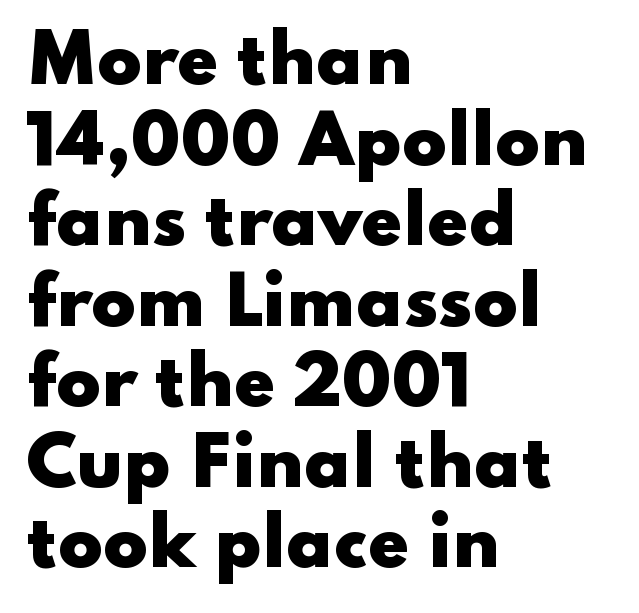
The image shows 66 px heavy, wide sans-serif type, upright; set left-aligned, line spacing 1.22x, normal letter spacing, not underlined; low stroke contrast and a small x-height.
